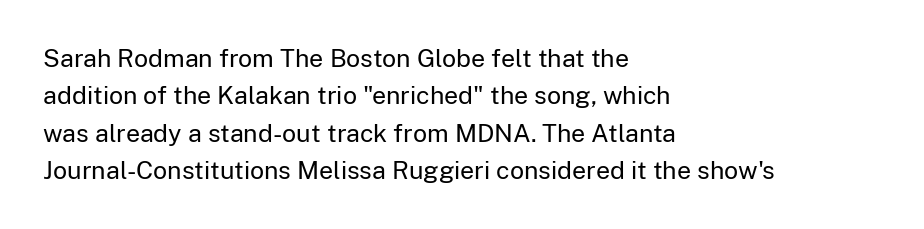
{"italic": "no", "bold": "no", "underline": "no", "align": "left", "line_spacing": "normal", "line_spacing_ratio": 1.5, "letter_spacing": "normal", "letter_spacing_em": 0.0, "glyph_px": 25}
